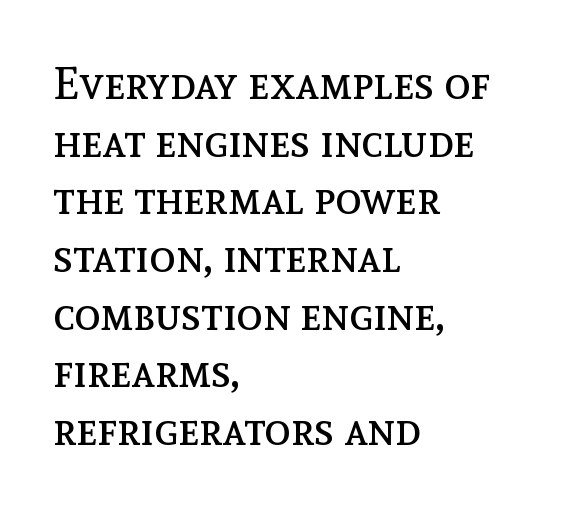
The image shows 44 px regular-weight type, upright; set left-aligned, normal line spacing (1.31x), normal letter spacing, not underlined; a medium x-height.
